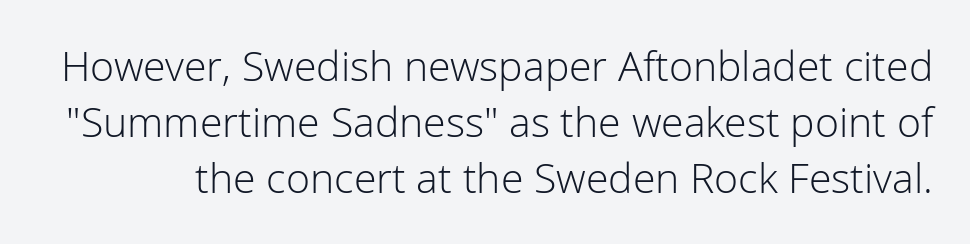
Note the varied advance widths — an 'i' is clearly narrower than an 'm'. The gaps between neighbouring characters are ordinary and unremarkable. Is the stroke heavy? The answer is a plain regular-or-lighter. Each letter's strokes conclude bluntly, with no projecting serifs. Quick note: underline off.
